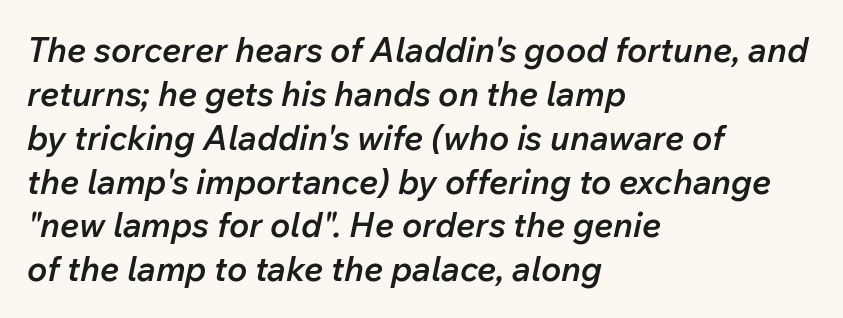
The lines sit at an ordinary, default distance from one another. The lines are quadded left. Default kerning and tracking; the words read as compact shapes. As a designer I'd log this as weight 600, semibold.
